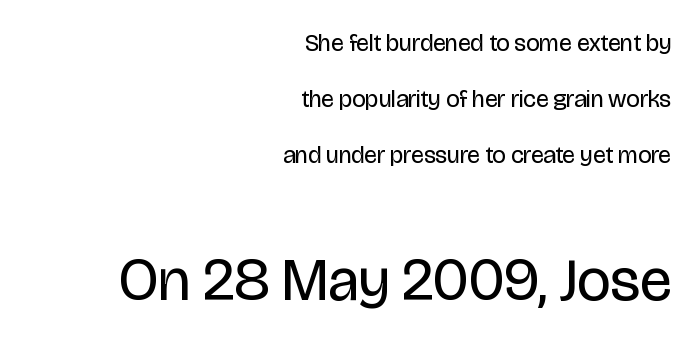
The image shows 60 px regular-weight, condensed sans-serif type, upright; set right-aligned, loose line spacing (2.34x), normal letter spacing, not underlined; the second (bottom) block is 2.5x larger; low stroke contrast and a large x-height.
